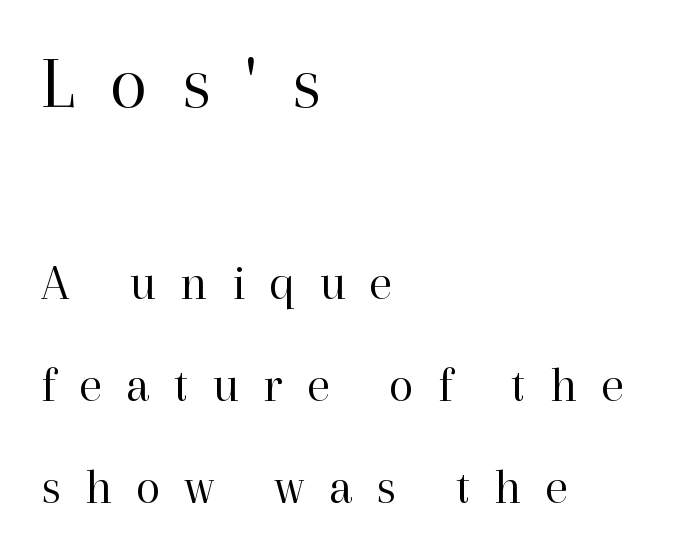
The lettering stays uniformly vertical, giving the passage a roman look. Lines of text with bare space underneath. Caption: multi-line text, flush left, ragged right. The first block has been scaled up relative to the second. Think standard paragraph weight, or any step lighter than that.
